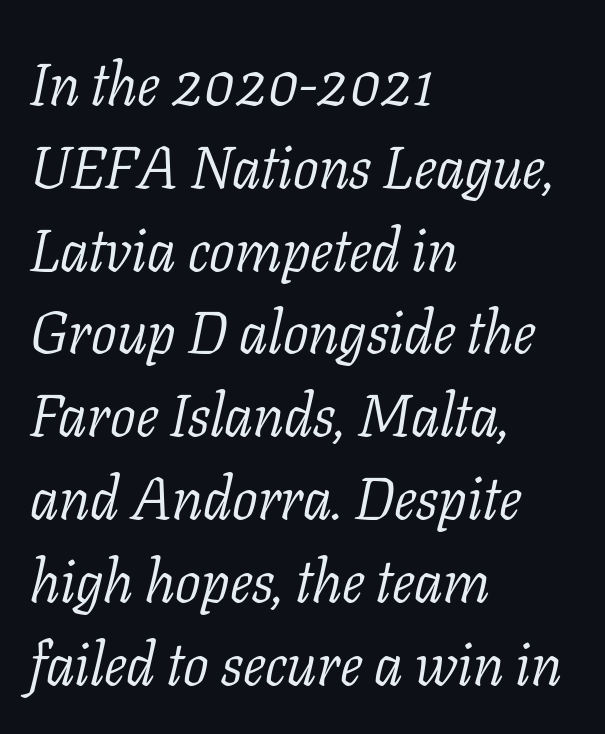
Q: Is the text bold? A: No.
Q: Is the text italic (slanted)? A: Yes, it leans right by about 11 degrees.
Q: Is the typeface a serif or a sans-serif typeface? A: Serif.
Q: Is the text underlined? A: No.
Q: How is the paragraph aligned? A: Left-aligned.
Q: Is the spacing between letters normal or unusually wide? A: Normal.
Q: Is the spacing between lines tight, normal or loose? A: Normal.
Q: Width (condensed, normal, or wide)? A: Normal.
Q: Stroke contrast? A: Low.
Q: x-height? A: Medium.
Q: Monospaced? A: No.
